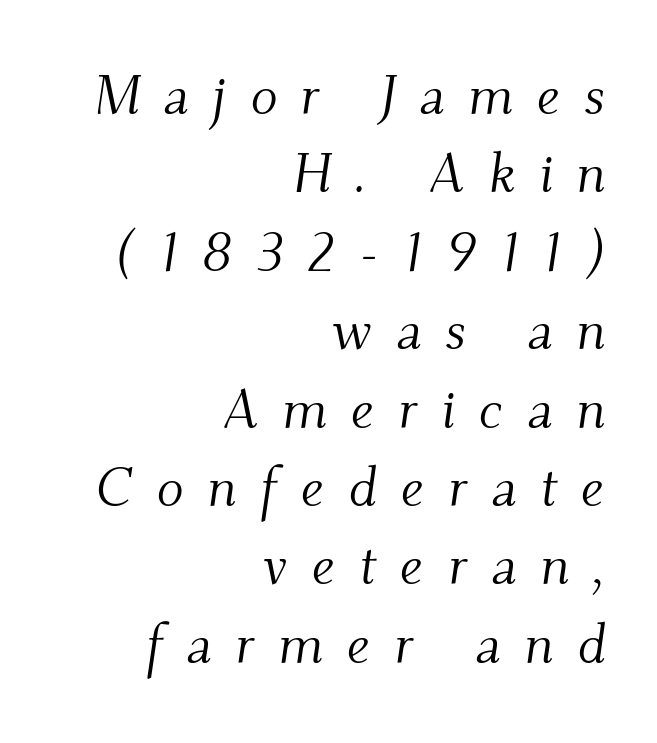
{"serif": "yes", "italic": "yes", "lean": "right", "slant_degrees": 9, "bold": "no", "weight": "light", "width": "normal", "stroke_contrast": "medium", "x_height": "small", "monospaced": "no", "underline": "no", "align": "right", "line_spacing": "normal", "line_spacing_ratio": 1.4, "letter_spacing": "wide", "letter_spacing_em": 0.42, "glyph_px": 56}
